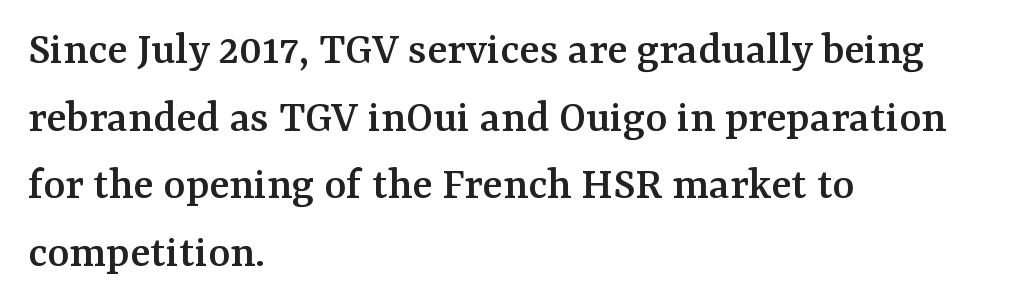
The lettering stays uniformly vertical, giving the passage a roman look. Every row of glyphs begins at an identical x-position on the left. Is this a fixed-width face? No — the glyphs have proportional, varying widths. Does extra space separate the letters? No, they use regular spacing. Descenders are the only things crossing below the line.
